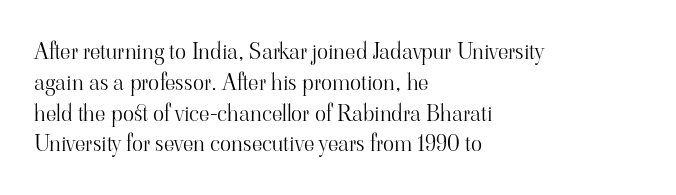
Q: Is the text bold? A: No.
Q: Is the text italic (slanted)? A: No, it is upright.
Q: Is the text underlined? A: No.
Q: How is the paragraph aligned? A: Left-aligned.
Q: Is the spacing between letters normal or unusually wide? A: Normal.
Q: Is the spacing between lines tight, normal or loose? A: Normal.
